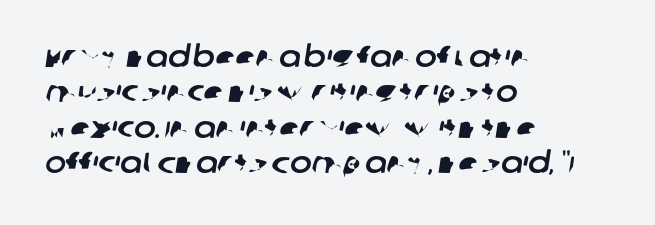
Compared with typical body copy, the letter spacing here is the same. Visually the block forms a straight wall on the left and a jagged coastline on the right. Serifs: no, the terminals of the letterforms are clean. Varying glyph widths throughout — classic text-font behaviour.
